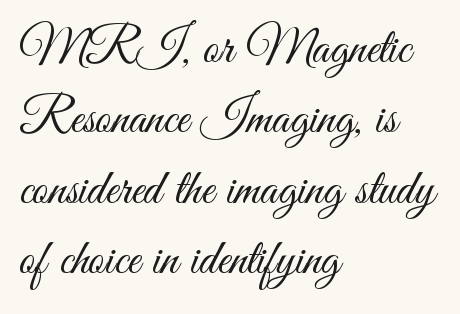
{"serif": "no", "bold": "no", "weight": "light", "width": "condensed", "stroke_contrast": "medium", "x_height": "small", "monospaced": "no", "underline": "no", "align": "left", "line_spacing": "normal", "line_spacing_ratio": 1.41, "letter_spacing": "normal", "letter_spacing_em": 0.0, "glyph_px": 50}
